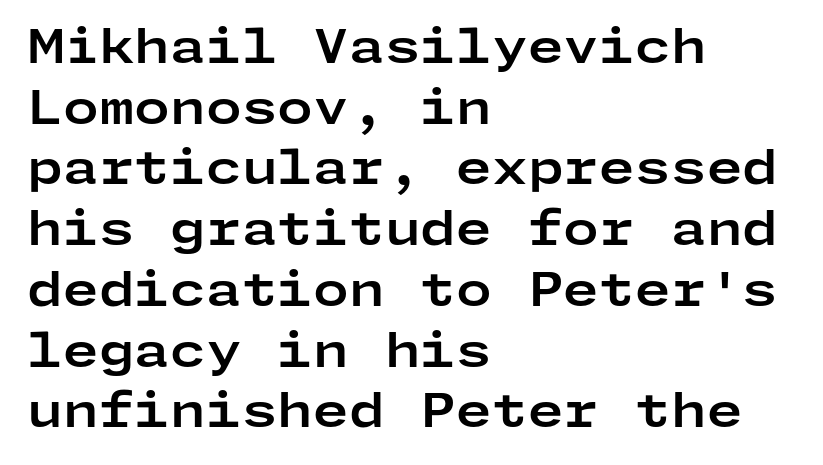
{"serif": "no", "italic": "no", "bold": "yes", "weight": "bold", "width": "wide", "stroke_contrast": "low", "x_height": "medium", "underline": "no", "align": "left", "line_spacing": "normal", "line_spacing_ratio": 1.32, "letter_spacing": "normal", "letter_spacing_em": 0.0, "glyph_px": 46}
